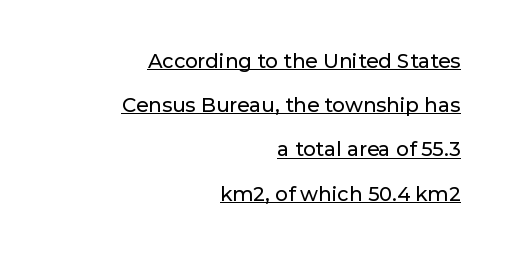
The paragraph shown leans on its right margin. Quick note: not italic, upright. The space between consecutive lines is lavish. Underline: present. Between one letter and the next there's only the usual sliver of space.
